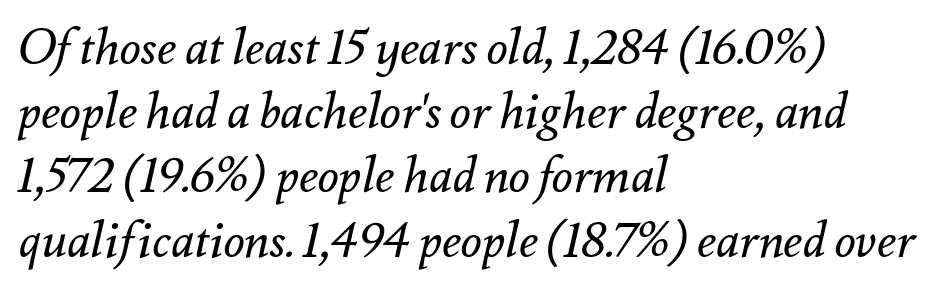
The image shows 49 px regular-weight type, italic (leaning right); set left-aligned, normal line spacing (1.31x), normal letter spacing, not underlined; medium stroke contrast and a small x-height.
